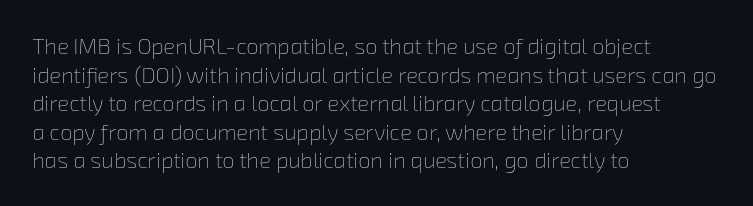
Characters follow at the spacing the type designer built in. These lines stack with their left ends in a neat column. The strip under each line holds only bare page. Each stroke keeps to a modest, everyday thickness or less.
